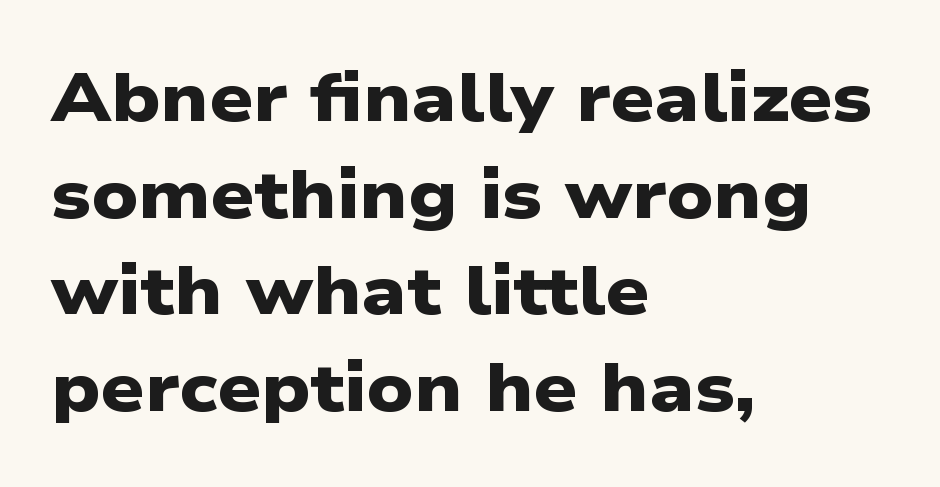
{"serif": "no", "bold": "yes", "weight": "heavy", "width": "wide", "stroke_contrast": "low", "x_height": "medium", "monospaced": "no", "underline": "no", "align": "left", "line_spacing": "normal", "line_spacing_ratio": 1.4, "letter_spacing": "normal", "letter_spacing_em": 0.0, "glyph_px": 69}
